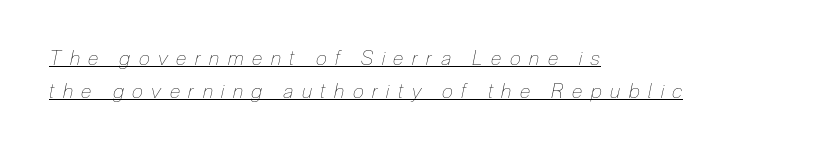
The image shows 20 px text type, italic (leaning right); set left-aligned, normal line spacing (1.63x), unusually wide letter spacing (+0.43 em), underlined.
